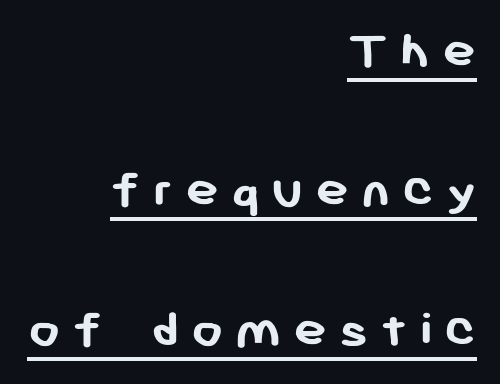
Q: Is the text bold? A: Yes.
Q: Is the text italic (slanted)? A: No, it is upright.
Q: Is the typeface a serif or a sans-serif typeface? A: Sans-serif.
Q: Is the text underlined? A: Yes.
Q: How is the paragraph aligned? A: Right-aligned.
Q: Is the spacing between letters normal or unusually wide? A: Unusually wide.
Q: Is the spacing between lines tight, normal or loose? A: Loose.
Q: Width (condensed, normal, or wide)? A: Normal.
Q: Stroke contrast? A: Low.
Q: x-height? A: Medium.
Q: Monospaced? A: No.
